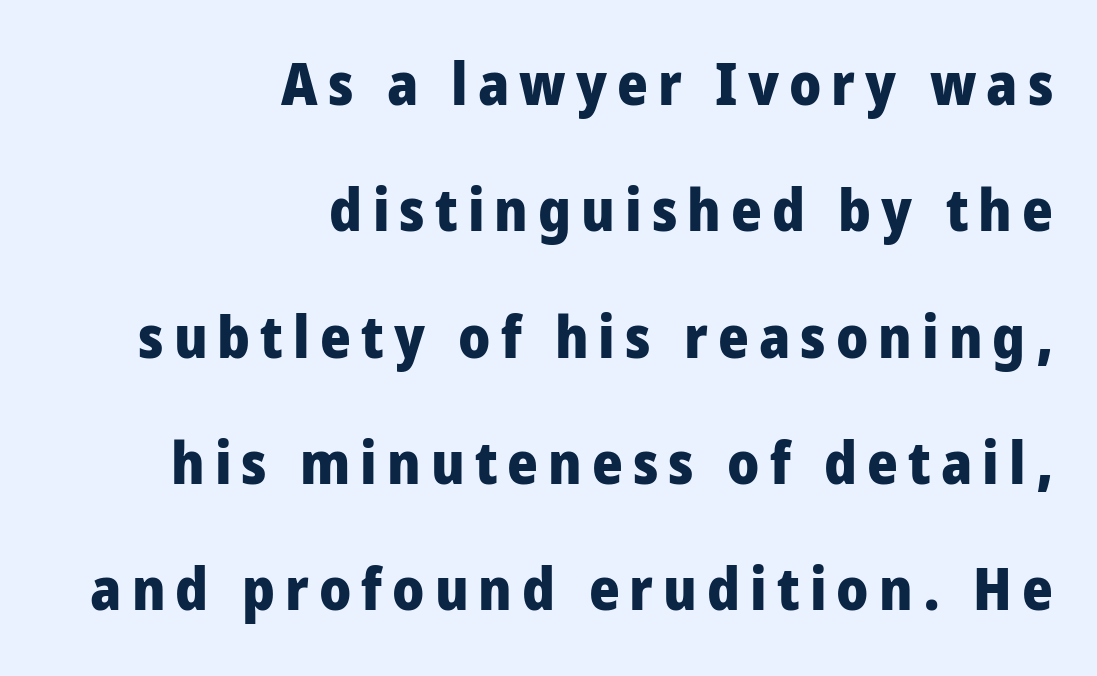
Q: Is the text bold? A: Yes.
Q: Is the text italic (slanted)? A: No, it is upright.
Q: Is the typeface a serif or a sans-serif typeface? A: Sans-serif.
Q: Is the text underlined? A: No.
Q: How is the paragraph aligned? A: Right-aligned.
Q: Is the spacing between lines tight, normal or loose? A: Loose.
Q: Width (condensed, normal, or wide)? A: Condensed.
Q: Stroke contrast? A: Low.
Q: x-height? A: Large.
Q: Monospaced? A: No.
